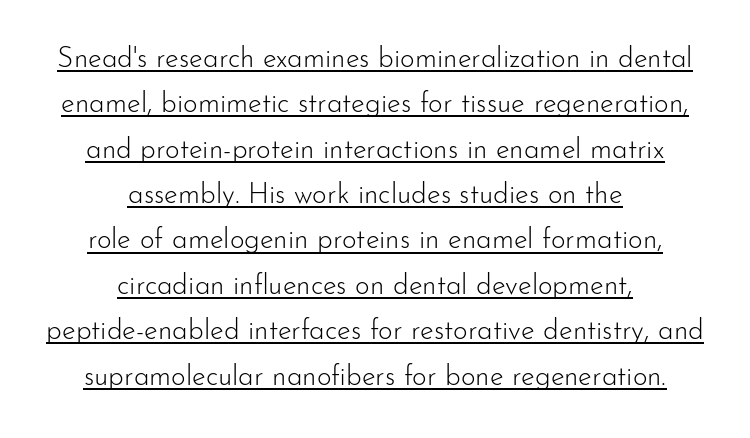
Horizontally, the lines are justified to the midpoint only. Tracking here is standard; glyphs follow each other at the usual distance. Characters remain perfectly vertical along every line. Whoever set this chose a conventional vertical rhythm. The font family rendered here belongs to the sans-serif group. A continuous stroke trails under the words, as in a hyperlink.
